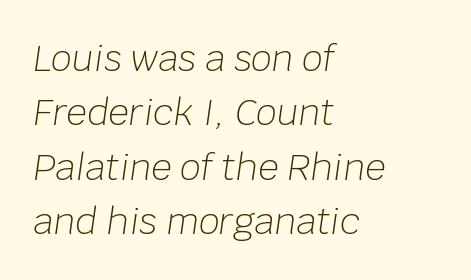
The image shows 36 px light type, italic (leaning right); set left-aligned, normal line spacing (1.51x), normal letter spacing, not underlined; low stroke contrast and a large x-height.
